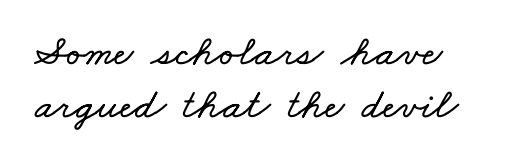
Q: Is the text underlined? A: No.
Q: Is the spacing between letters normal or unusually wide? A: Normal.
Q: Width (condensed, normal, or wide)? A: Wide.
Q: Stroke contrast? A: Low.
Q: x-height? A: Small.
Q: Monospaced? A: No.
